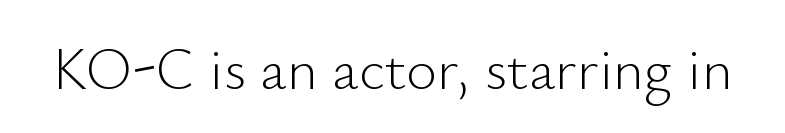
The image shows 59 px light sans-serif type, upright; set normal letter spacing, not underlined; low stroke contrast and a small x-height.
